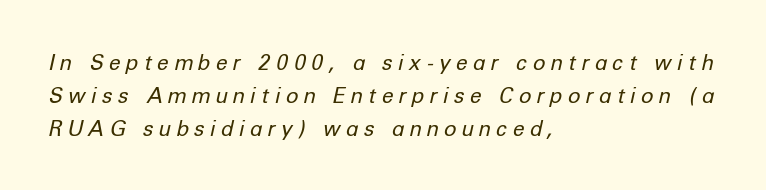
Tracking value appears strongly positive — letters spread wide. Glance below the letters and you will spot only blank space. Compared with a centered layout, this one pins lines to the left instead. Does the leading feel generous? No, just average.
